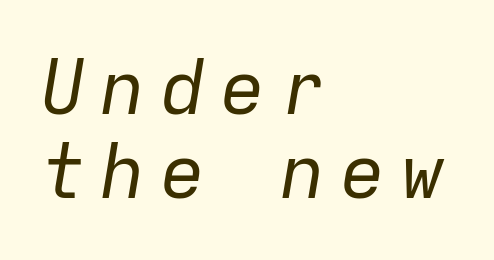
{"italic": "yes", "lean": "right", "slant_degrees": 9, "bold": "no", "weight": "regular", "width": "normal", "stroke_contrast": "low", "x_height": "medium", "monospaced": "yes", "underline": "no", "align": "left", "line_spacing": "tight", "line_spacing_ratio": 1.1, "glyph_px": 76}
